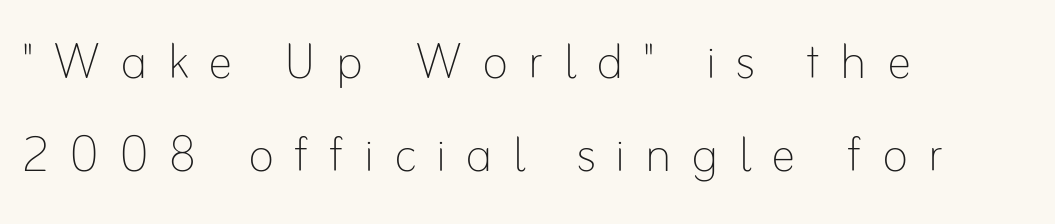
The image shows 62 px thin type, upright; set left-aligned, normal line spacing (1.5x), unusually wide letter spacing (+0.32 em), not underlined; low stroke contrast and a small x-height.
